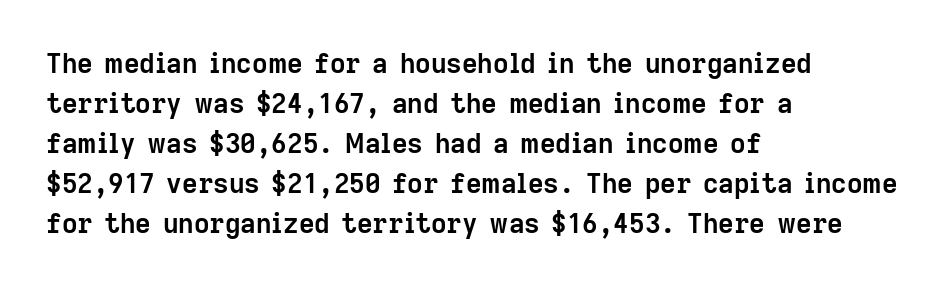
A student would call this left alignment; a typographer would say flush left, rag right. Lines of text with bare space underneath. Does the weight exceed regular? Yes, all the way to bold. Posture: vertical. The rows are spaced the way most documents space them. In terms of letterspacing, this is plain default setting.
